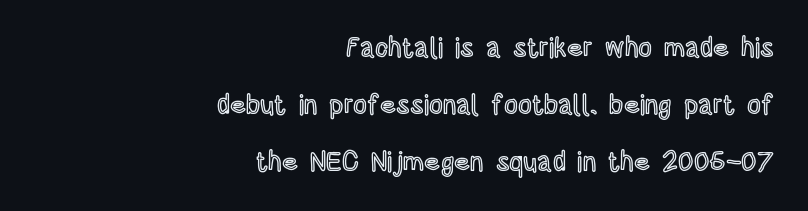
The compositor pushed each line to the right boundary. Interline gaps are noticeably wide in this sample. Quick note: not italic, upright. The foot of each line stays bare and open. Does extra space separate the letters? No, they use regular spacing.
